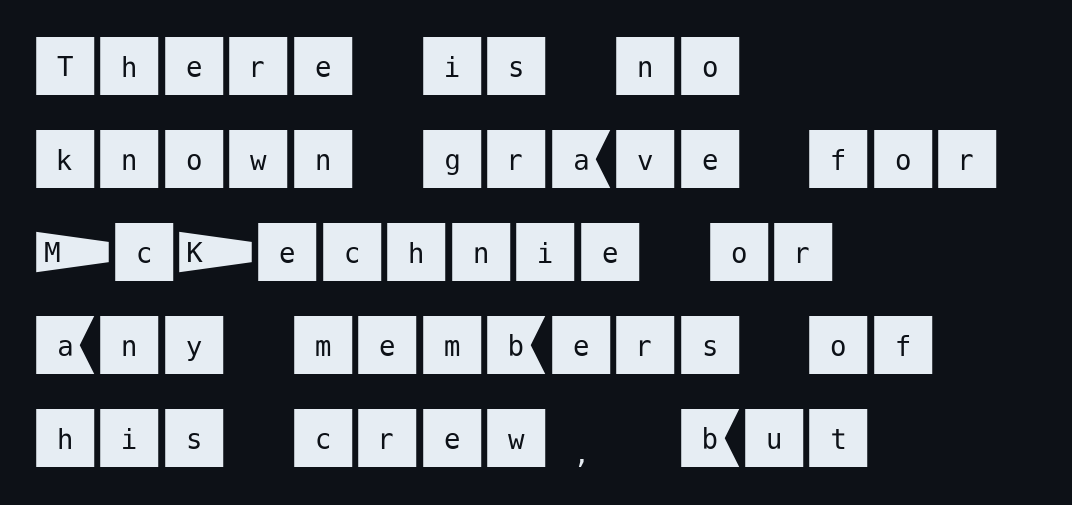
Q: Is the text italic (slanted)? A: No, it is upright.
Q: Is the typeface a serif or a sans-serif typeface? A: Sans-serif.
Q: Is the text underlined? A: No.
Q: How is the paragraph aligned? A: Left-aligned.
Q: Is the spacing between letters normal or unusually wide? A: Normal.
Q: Is the spacing between lines tight, normal or loose? A: Normal.
Q: Width (condensed, normal, or wide)? A: Normal.
Q: Stroke contrast? A: Medium.
Q: x-height? A: Large.
